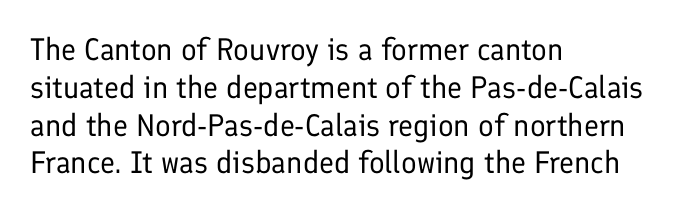
{"serif": "no", "italic": "no", "bold": "no", "weight": "regular", "width": "normal", "stroke_contrast": "low", "x_height": "medium", "monospaced": "no", "underline": "no", "align": "left", "line_spacing_ratio": 1.22, "letter_spacing": "normal", "letter_spacing_em": 0.0, "glyph_px": 31}
